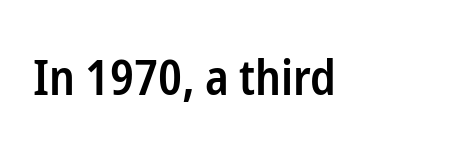
The image shows 49 px semibold, condensed sans-serif type, upright; set normal letter spacing, not underlined; low stroke contrast and a medium x-height.
